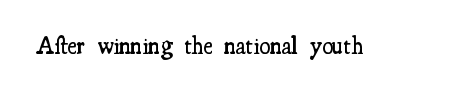
{"italic": "no", "bold": "semi", "underline": "no", "letter_spacing": "normal", "letter_spacing_em": 0.0, "glyph_px": 25}
